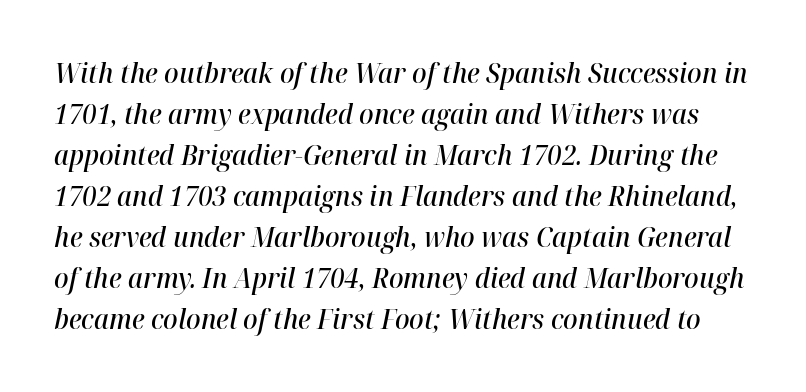
{"italic": "yes", "lean": "right", "slant_degrees": 12, "bold": "semi", "underline": "no", "line_spacing": "normal", "line_spacing_ratio": 1.52, "letter_spacing": "normal", "letter_spacing_em": 0.0, "glyph_px": 27}
